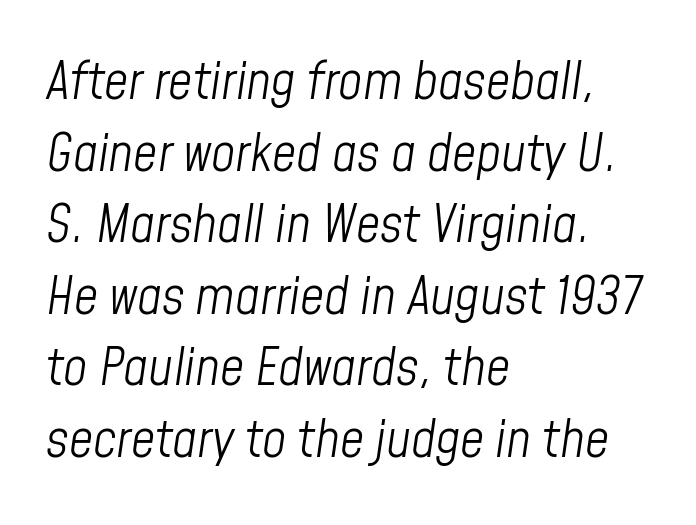
{"italic": "yes", "lean": "right", "slant_degrees": 8, "bold": "no", "weight": "light", "width": "condensed", "stroke_contrast": "low", "x_height": "medium", "monospaced": "no", "underline": "no", "align": "left", "line_spacing": "normal", "line_spacing_ratio": 1.35, "letter_spacing": "normal", "letter_spacing_em": 0.0, "glyph_px": 53}
